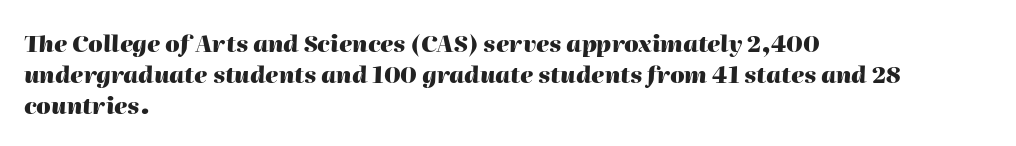
Chunky letters — that's bold for sure. Line beginnings align vertically; line endings do not. There's an unmistakable incline to the writing here. Honestly, the letter spacing is just normal — you wouldn't notice it.
